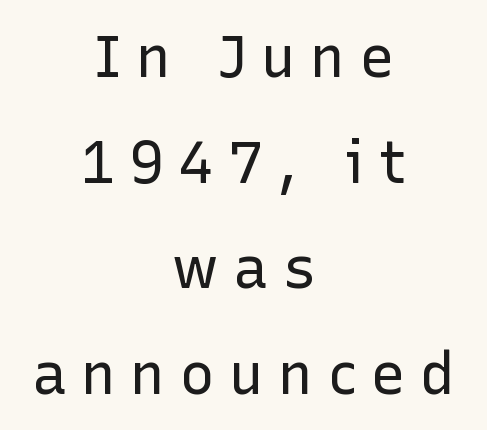
The image shows 58 px regular-weight sans-serif type, upright; set centered, line spacing 1.82x, unusually wide letter spacing (+0.25 em), not underlined; low stroke contrast and a medium x-height.
